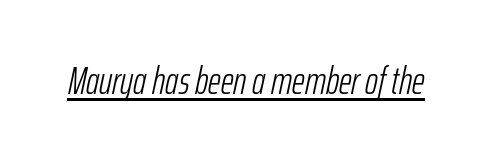
The image shows 39 px light, condensed type, italic (leaning right); set normal letter spacing, underlined; low stroke contrast and a medium x-height.
